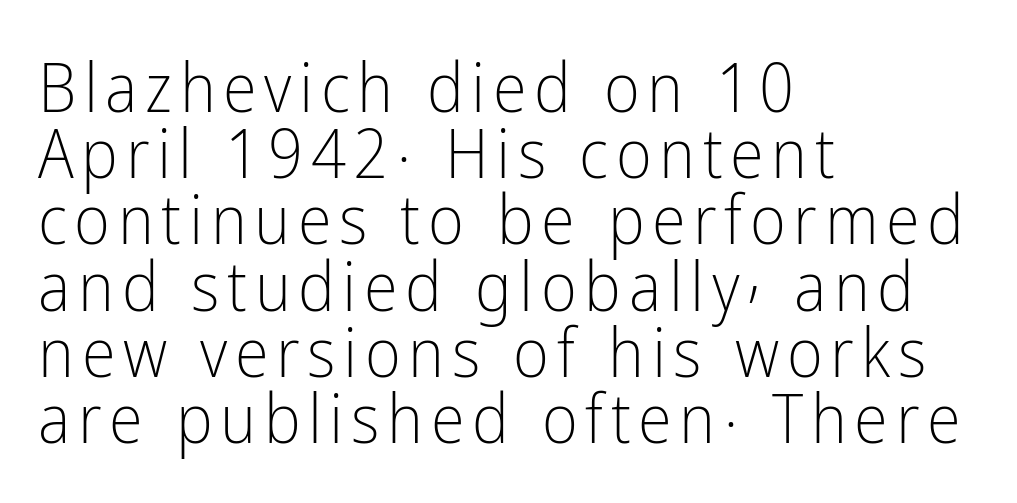
The image shows 69 px light, condensed sans-serif type, upright; set left-aligned, tight line spacing (0.96x), not underlined; low stroke contrast and a medium x-height.
